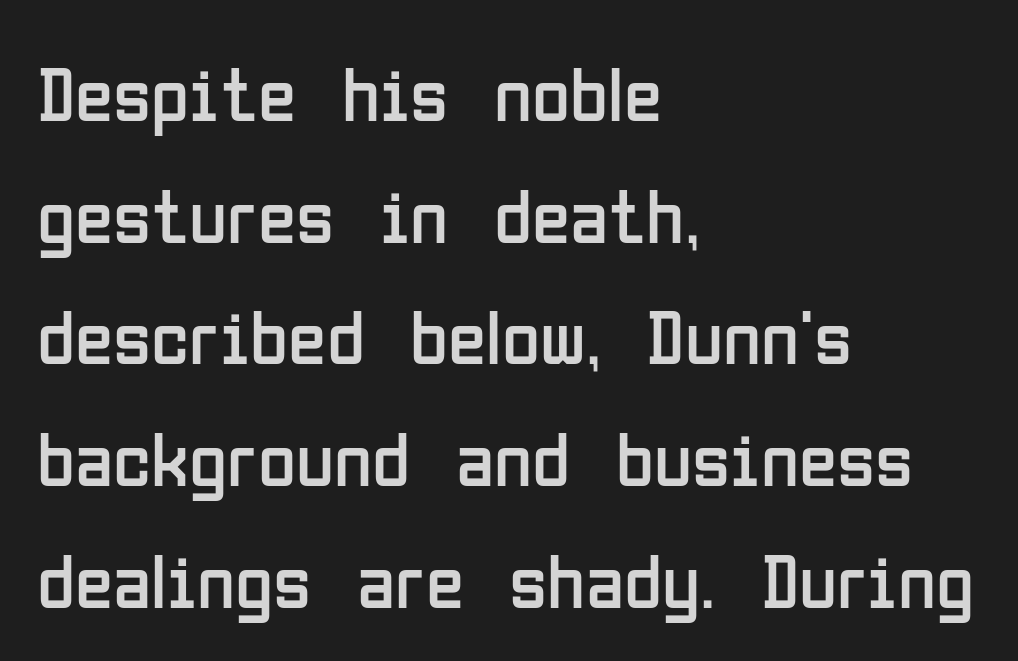
{"serif": "no", "italic": "no", "bold": "no", "weight": "regular", "width": "condensed", "stroke_contrast": "low", "x_height": "medium", "monospaced": "no", "underline": "no", "align": "left", "line_spacing": "normal", "line_spacing_ratio": 1.56, "letter_spacing": "normal", "letter_spacing_em": 0.0, "glyph_px": 78}
